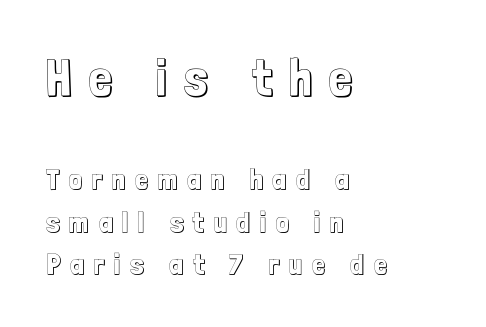
{"italic": "no", "width": "condensed", "x_height": "medium", "monospaced": "no", "underline": "no", "align": "left", "line_spacing": "normal", "line_spacing_ratio": 1.46, "letter_spacing": "wide", "letter_spacing_em": 0.34, "larger_block": "first", "size_ratio": 1.76, "glyph_px": 51}
